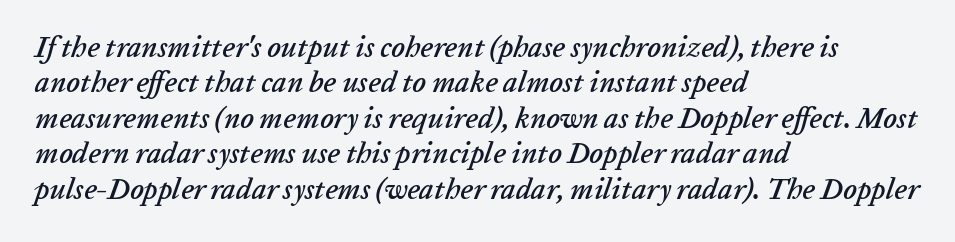
The image shows 29 px text type, italic (leaning right); set left-aligned, line spacing 1.22x, normal letter spacing, not underlined; low stroke contrast and a medium x-height.
